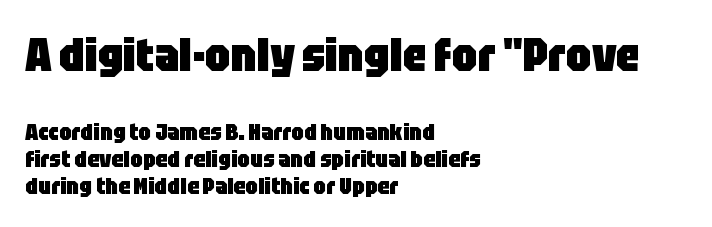
{"serif": "no", "italic": "no", "bold": "yes", "weight": "heavy", "width": "condensed", "stroke_contrast": "low", "x_height": "large", "monospaced": "no", "underline": "no", "align": "left", "line_spacing_ratio": 1.19, "letter_spacing": "normal", "letter_spacing_em": 0.0, "larger_block": "first", "size_ratio": 2.0, "glyph_px": 46}
